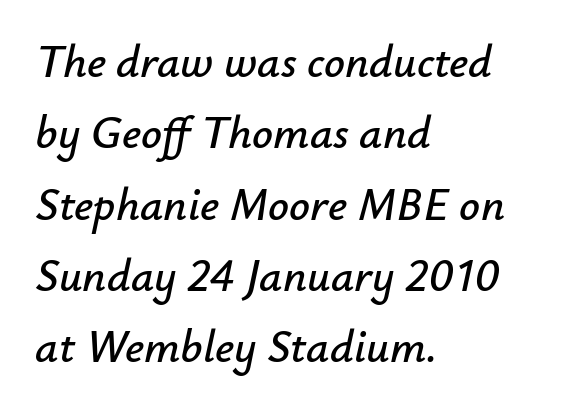
Q: Is the text italic (slanted)? A: Yes, it leans right by about 12 degrees.
Q: Is the text underlined? A: No.
Q: How is the paragraph aligned? A: Left-aligned.
Q: Is the spacing between letters normal or unusually wide? A: Normal.
Q: Is the spacing between lines tight, normal or loose? A: Normal.
Q: Width (condensed, normal, or wide)? A: Normal.
Q: Stroke contrast? A: Low.
Q: x-height? A: Small.
Q: Monospaced? A: No.
